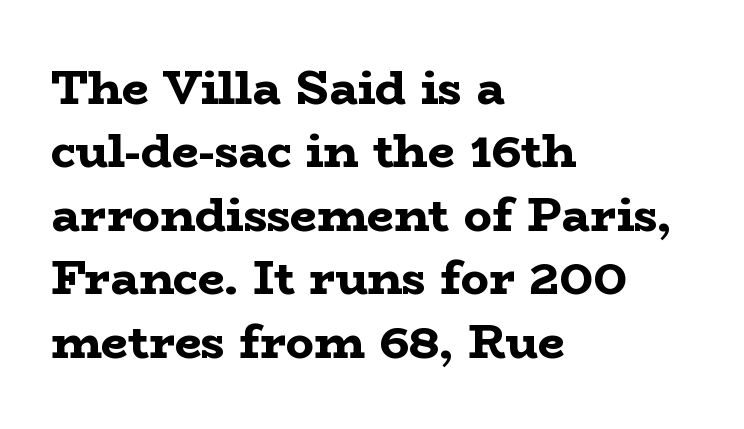
The image shows 47 px bold, wide serif type, upright; set left-aligned, normal line spacing (1.35x), normal letter spacing, not underlined; low stroke contrast and a medium x-height.
